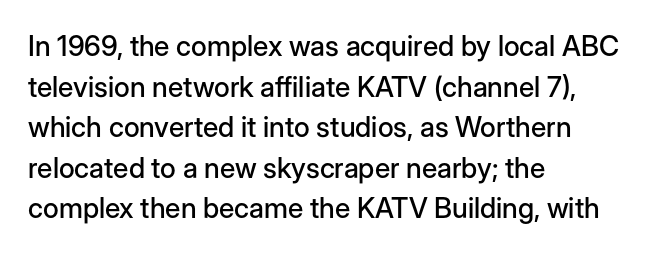
The image shows 28 px sans-serif type, upright; set left-aligned, normal line spacing (1.45x), normal letter spacing, not underlined; low stroke contrast and a medium x-height.
